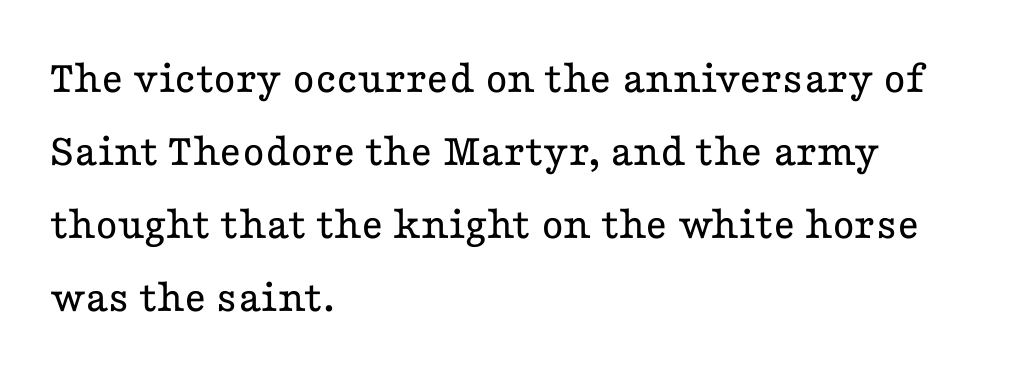
Each row of text sits above clean, open space. The face looks like a standard text weight, possibly lighter. Quick note: not italic, upright. The space between consecutive lines is moderate.
